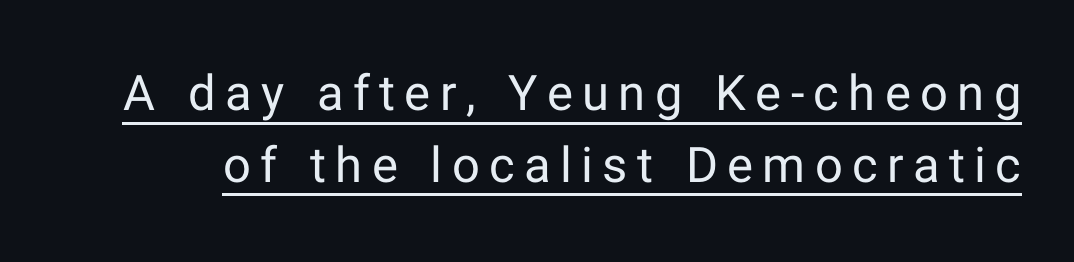
Q: Is the text bold? A: No.
Q: Is the text italic (slanted)? A: No, it is upright.
Q: Is the typeface a serif or a sans-serif typeface? A: Sans-serif.
Q: Is the text underlined? A: Yes.
Q: Is the spacing between lines tight, normal or loose? A: Normal.
Q: Width (condensed, normal, or wide)? A: Normal.
Q: Stroke contrast? A: Low.
Q: x-height? A: Medium.
Q: Monospaced? A: No.
